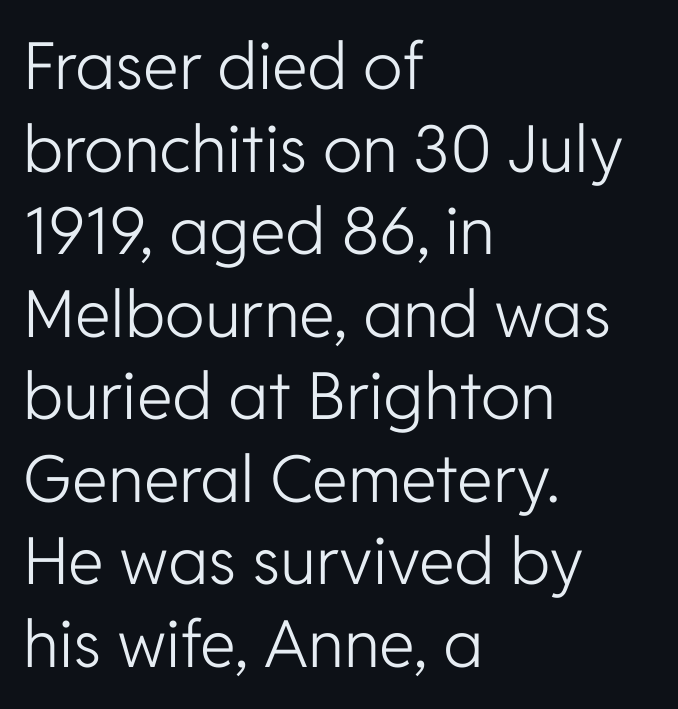
Does the leading feel generous? No, just average. Is this a heavy cut? Hardly; it is regular or lighter. In CSS terms this would be text-align: left. Here the designer chose a conventional face with non-uniform glyph widths.
